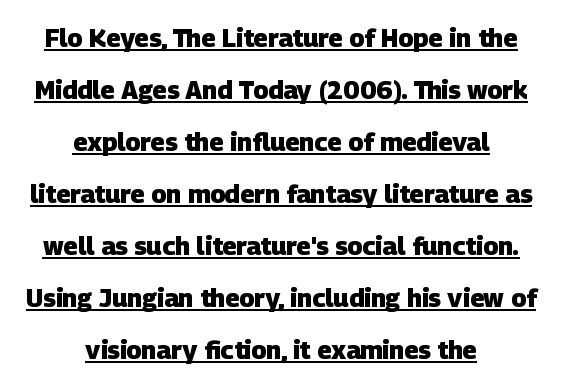
The block of text is sparse from top to bottom, with ample space between rows. Descenders here cross a horizontal rule under the line. The letterforms sit shoulder to shoulder at normal distance. The typesetting leans heavy: a genuine bold. Visually the block forms a symmetrical silhouette, jagged on both flanks.
